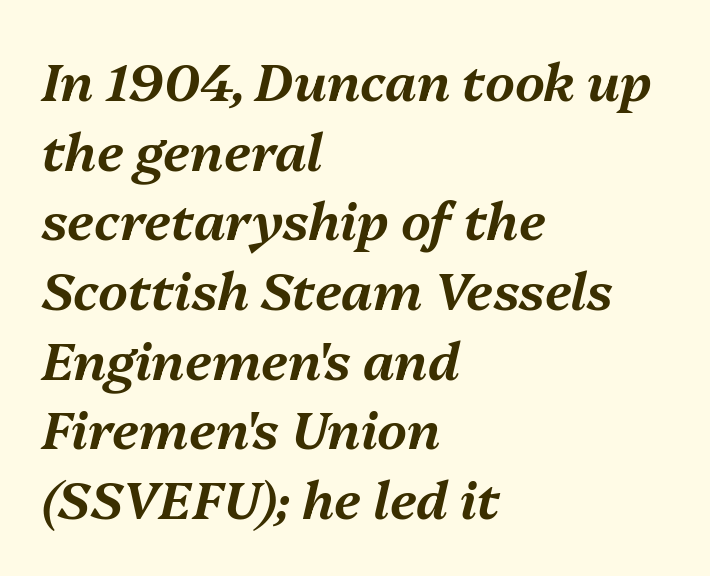
Descenders are the only things crossing below the line. The setting favours the left margin, as ordinary paragraphs usually do. There's an unmistakable incline to the writing here. Leading matches the norm, producing a regular column.
